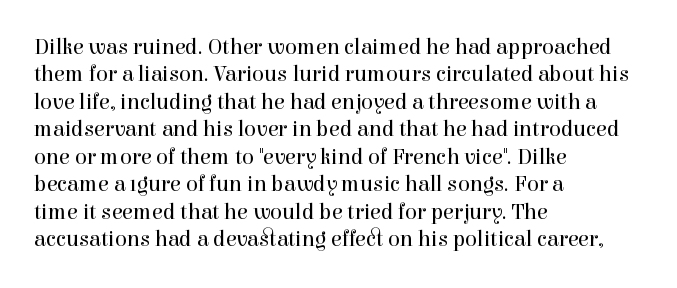
{"italic": "no", "bold": "no", "underline": "no", "align": "left", "line_spacing": "normal", "line_spacing_ratio": 1.25, "letter_spacing": "normal", "letter_spacing_em": 0.0, "glyph_px": 22}
